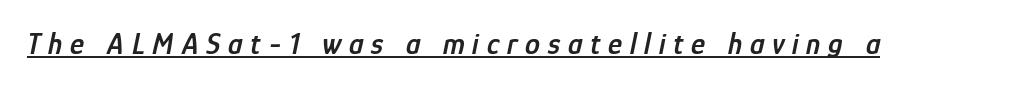
The image shows 30 px semibold, condensed type, italic (leaning right); set unusually wide letter spacing (+0.26 em), underlined; low stroke contrast and a medium x-height.
